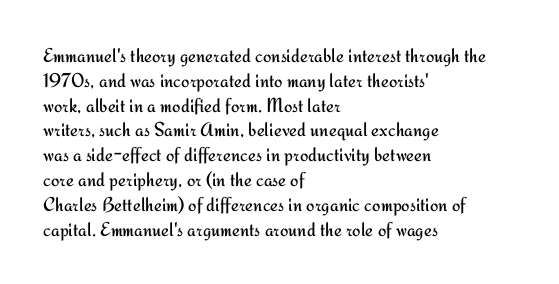
Each stroke keeps to a modest, everyday thickness or less. The type is set solid horizontally, with unmodified tracking. Italic: no, the glyphs are upright roman. In CSS terms this would be text-align: left.
